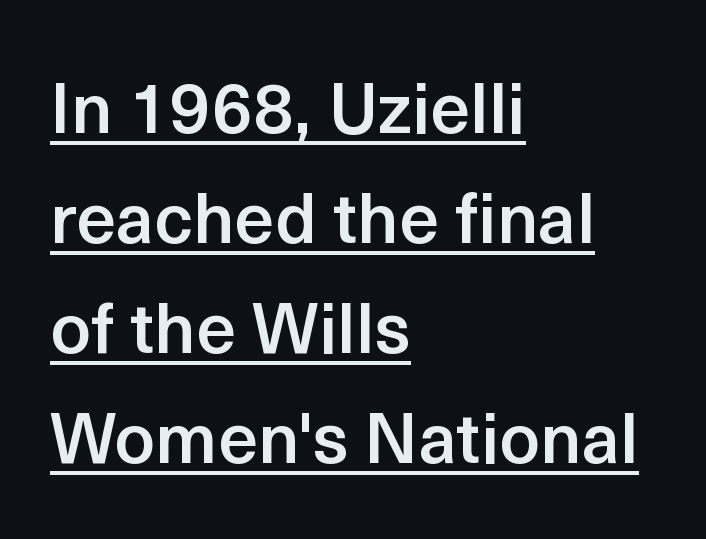
Q: Is the text bold? A: Semi-bold.
Q: Is the text italic (slanted)? A: No, it is upright.
Q: Is the typeface a serif or a sans-serif typeface? A: Sans-serif.
Q: Is the text underlined? A: Yes.
Q: How is the paragraph aligned? A: Left-aligned.
Q: Is the spacing between letters normal or unusually wide? A: Normal.
Q: Is the spacing between lines tight, normal or loose? A: Normal.
Q: Width (condensed, normal, or wide)? A: Normal.
Q: x-height? A: Medium.
Q: Monospaced? A: No.
